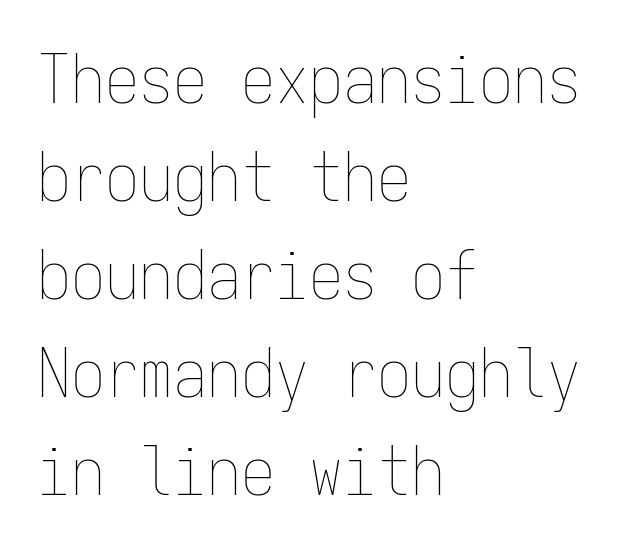
{"italic": "no", "bold": "no", "weight": "thin", "width": "condensed", "stroke_contrast": "low", "x_height": "medium", "monospaced": "yes", "underline": "no", "align": "left", "line_spacing": "normal", "line_spacing_ratio": 1.44, "letter_spacing": "normal", "letter_spacing_em": 0.0, "glyph_px": 68}
